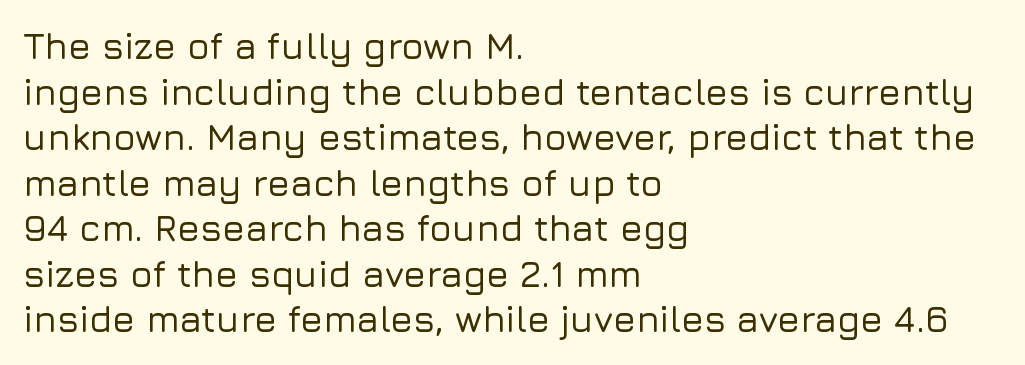
Q: Is the text italic (slanted)? A: No, it is upright.
Q: Is the typeface a serif or a sans-serif typeface? A: Sans-serif.
Q: Is the text underlined? A: No.
Q: How is the paragraph aligned? A: Left-aligned.
Q: Is the spacing between letters normal or unusually wide? A: Normal.
Q: Width (condensed, normal, or wide)? A: Normal.
Q: Stroke contrast? A: Low.
Q: x-height? A: Medium.
Q: Monospaced? A: No.
